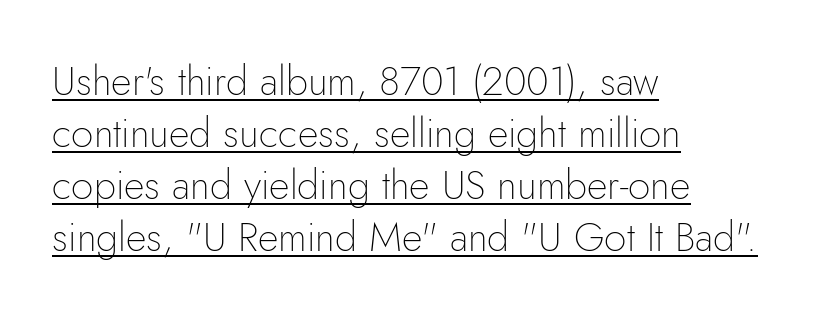
{"serif": "no", "italic": "no", "bold": "no", "weight": "thin", "width": "normal", "stroke_contrast": "low", "x_height": "small", "monospaced": "no", "underline": "yes", "align": "left", "line_spacing": "normal", "line_spacing_ratio": 1.3, "letter_spacing": "normal", "letter_spacing_em": 0.0, "glyph_px": 40}
